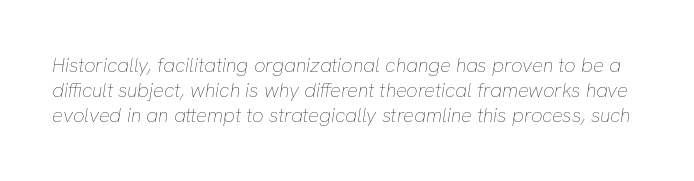
{"italic": "yes", "lean": "right", "slant_degrees": 8, "bold": "no", "underline": "no", "line_spacing_ratio": 1.24, "letter_spacing": "normal", "letter_spacing_em": 0.0, "glyph_px": 20}
